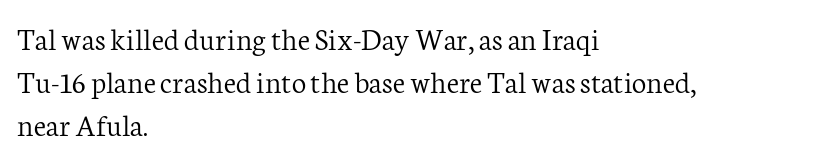
The image shows 32 px light serif type, upright; set left-aligned, normal line spacing (1.34x), normal letter spacing, not underlined; low stroke contrast and a medium x-height.
